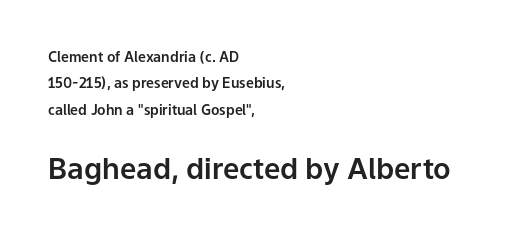
Q: Is the text italic (slanted)? A: No, it is upright.
Q: Is the typeface a serif or a sans-serif typeface? A: Sans-serif.
Q: Is the text underlined? A: No.
Q: How is the paragraph aligned? A: Left-aligned.
Q: Is the spacing between letters normal or unusually wide? A: Normal.
Q: Which block of text is set in a larger size, the first (top) or the second (bottom)? A: The second (bottom) one.
Q: Width (condensed, normal, or wide)? A: Normal.
Q: Stroke contrast? A: Low.
Q: x-height? A: Medium.
Q: Monospaced? A: No.
